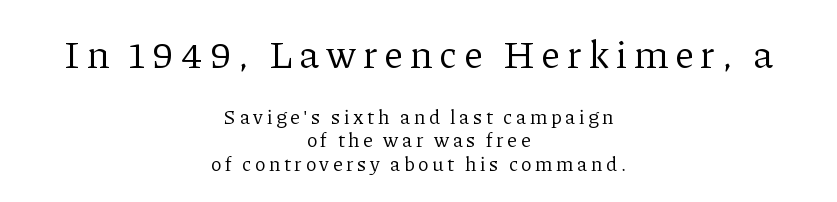
The letters stand upright; this is a roman face. No heavy texture on the line: the type isn't bold. Character size in the leading block exceeds that of the trailing block. These lines stack symmetrically, like a column narrowing and widening about its center. Spacing verdict: proportional, widths tailored to each character. To sum up the face: it has serifs.
